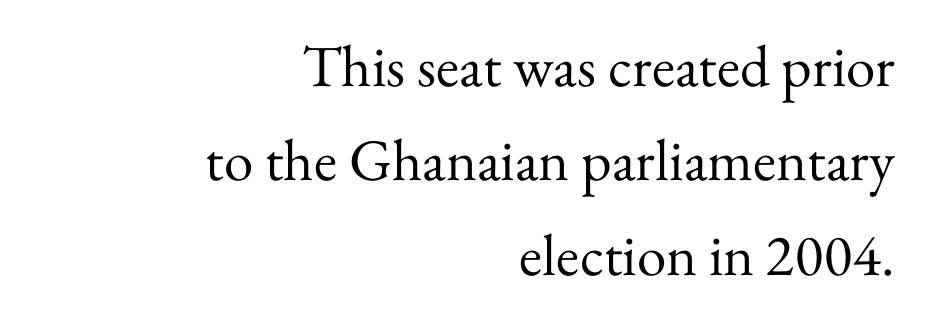
The image shows 59 px regular-weight serif type, upright; set right-aligned, normal line spacing (1.6x), normal letter spacing, not underlined; medium stroke contrast and a small x-height.
